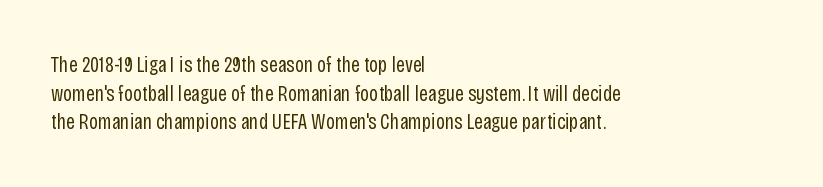
Q: Is the text bold? A: No.
Q: Is the text italic (slanted)? A: No, it is upright.
Q: Is the text underlined? A: No.
Q: How is the paragraph aligned? A: Left-aligned.
Q: Is the spacing between letters normal or unusually wide? A: Normal.
Q: Is the spacing between lines tight, normal or loose? A: Normal.
